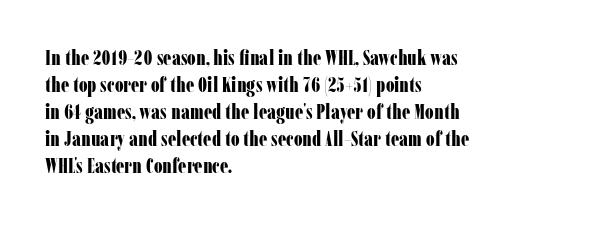
The image shows 21 px bold type, upright; set left-aligned, normal line spacing (1.29x), normal letter spacing, not underlined.
